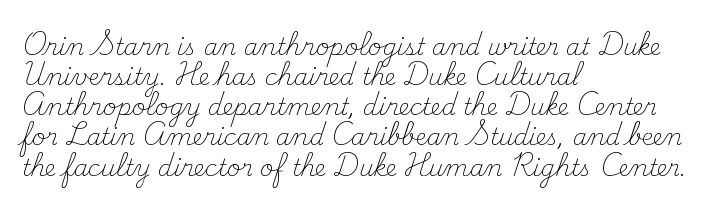
The image shows 23 px text type; set left-aligned, normal line spacing (1.31x), normal letter spacing, not underlined.
